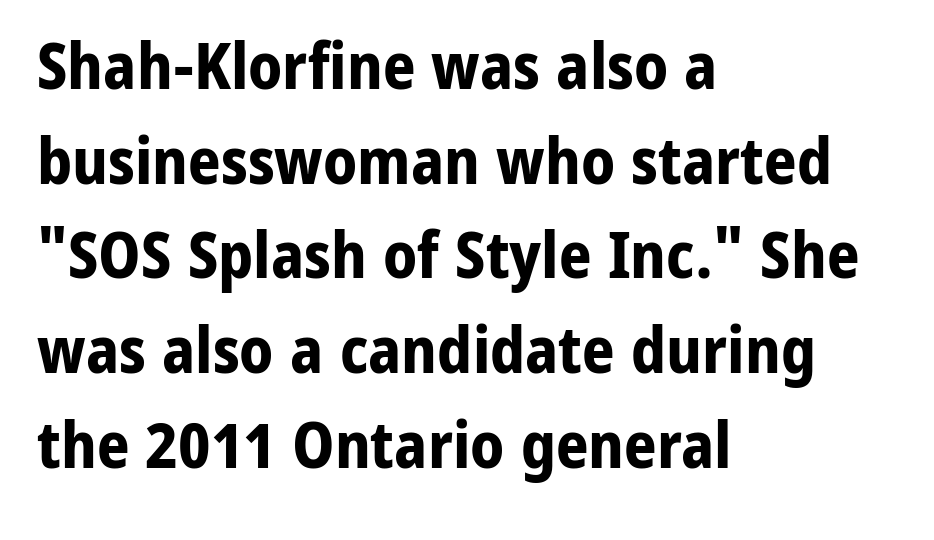
Is this a sans? Yes — the strokes have no serifs. Is the letter spacing exaggerated? No — it looks like the ordinary default. A typesetter would call this leading conventional body-copy spacing. Chunky letters — that's bold for sure. Note the varied advance widths — an 'i' is clearly narrower than an 'm'.
